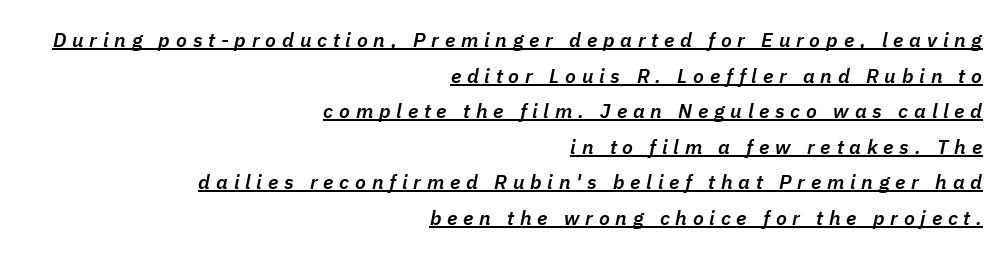
Q: Is the text bold? A: Semi-bold.
Q: Is the text italic (slanted)? A: Yes, it leans right by about 11 degrees.
Q: Is the text underlined? A: Yes.
Q: How is the paragraph aligned? A: Right-aligned.
Q: Is the spacing between letters normal or unusually wide? A: Unusually wide.
